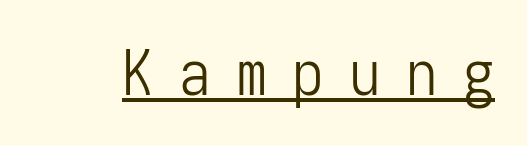
The image shows 63 px light, condensed sans-serif type, upright; set unusually wide letter spacing (+0.4 em), underlined; low stroke contrast and a medium x-height.
